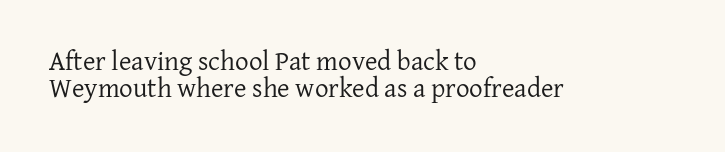
Q: Is the text bold? A: No.
Q: Is the text italic (slanted)? A: No, it is upright.
Q: Is the text underlined? A: No.
Q: How is the paragraph aligned? A: Left-aligned.
Q: Is the spacing between letters normal or unusually wide? A: Normal.
Q: Is the spacing between lines tight, normal or loose? A: Tight.
